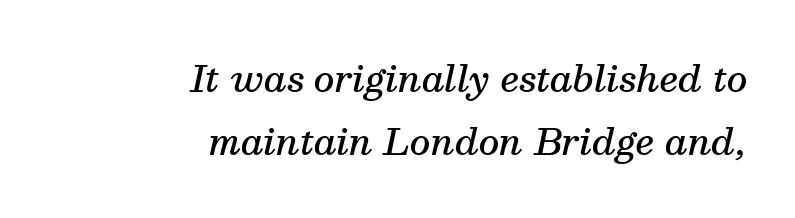
{"serif": "yes", "italic": "yes", "lean": "right", "slant_degrees": 13, "bold": "semi", "weight": "semibold", "width": "normal", "stroke_contrast": "medium", "x_height": "medium", "monospaced": "no", "underline": "no", "align": "right", "line_spacing_ratio": 1.74, "letter_spacing": "normal", "letter_spacing_em": 0.0, "glyph_px": 36}
